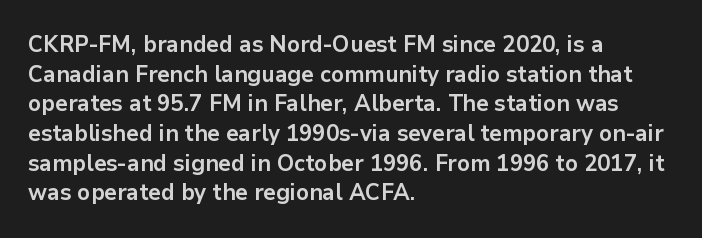
Q: Is the text bold? A: Yes.
Q: Is the text italic (slanted)? A: No, it is upright.
Q: Is the text underlined? A: No.
Q: How is the paragraph aligned? A: Left-aligned.
Q: Is the spacing between letters normal or unusually wide? A: Normal.
Q: Is the spacing between lines tight, normal or loose? A: Normal.
